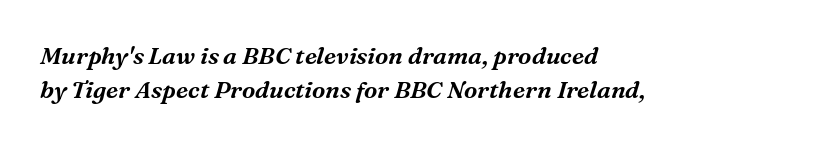
Just letters on the line, the space beneath them empty. In terms of leading, this rendering sits right in the middle. There is no visible air inserted between adjacent glyphs. If you drew a line through each stem, it would be angled. Alignment: flush left.
